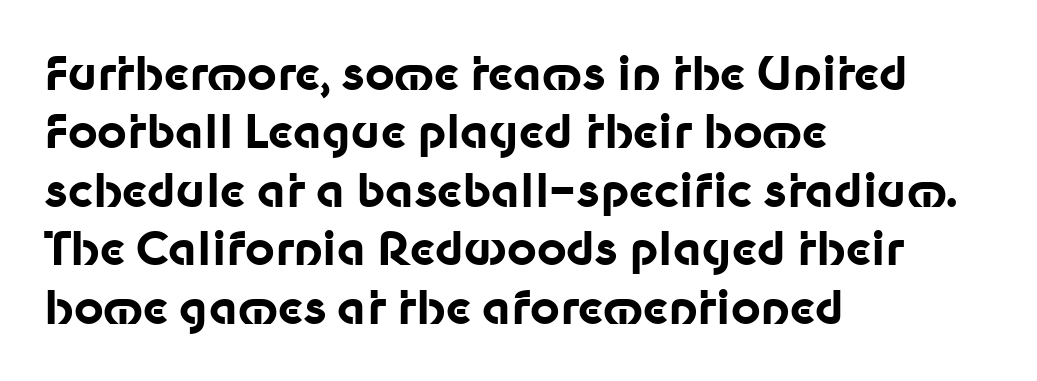
Q: Is the text bold? A: Yes.
Q: Is the text italic (slanted)? A: No, it is upright.
Q: Is the typeface a serif or a sans-serif typeface? A: Sans-serif.
Q: Is the text underlined? A: No.
Q: How is the paragraph aligned? A: Left-aligned.
Q: Is the spacing between letters normal or unusually wide? A: Normal.
Q: Is the spacing between lines tight, normal or loose? A: Normal.
Q: Width (condensed, normal, or wide)? A: Normal.
Q: Stroke contrast? A: Low.
Q: x-height? A: Medium.
Q: Monospaced? A: No.
